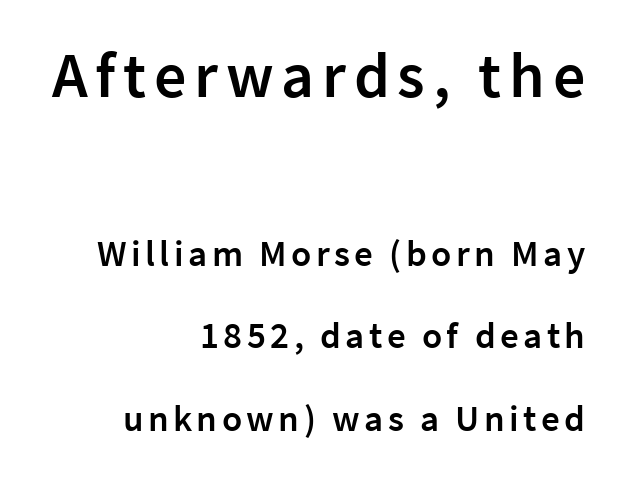
{"serif": "no", "italic": "no", "bold": "semi", "weight": "semibold", "width": "normal", "stroke_contrast": "low", "x_height": "medium", "monospaced": "no", "underline": "no", "align": "right", "line_spacing": "loose", "line_spacing_ratio": 2.24, "larger_block": "first", "size_ratio": 1.73, "glyph_px": 64}
